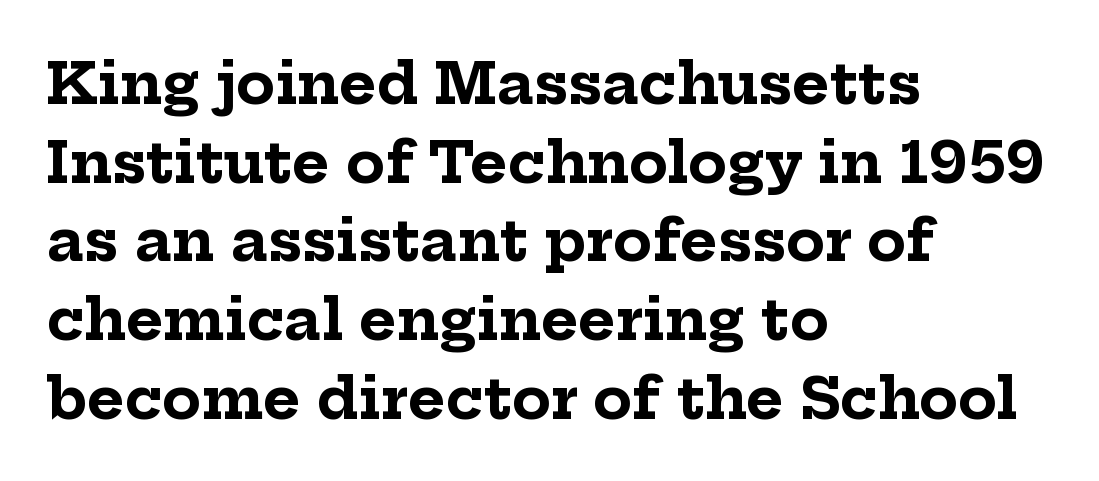
The font family rendered here belongs to the serif group. The ragged edge is on the right, which tells us the setting is flush left. Rendered with straight, roman letterforms. What stands out about the letter spacing? Nothing — it is the standard amount.
